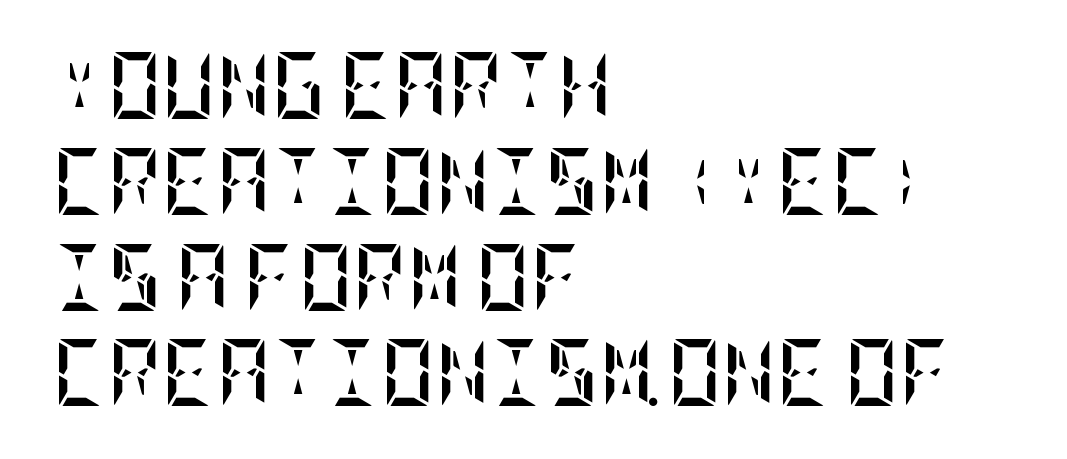
The image shows 67 px semibold, condensed type, upright; set left-aligned, normal line spacing (1.43x), normal letter spacing, not underlined; low stroke contrast and a large x-height.
